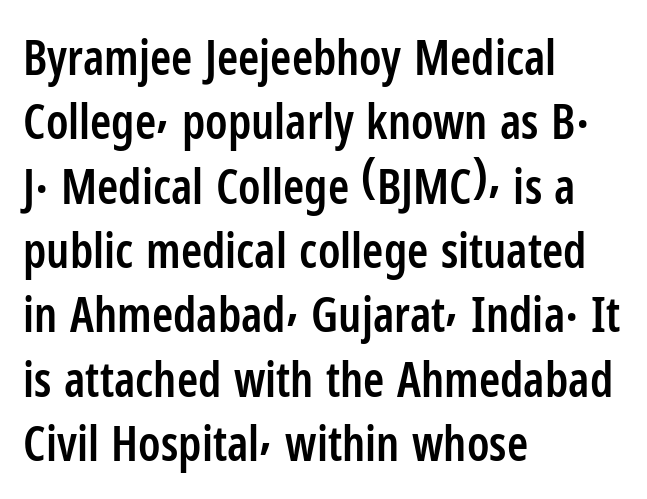
Q: Is the text bold? A: Semi-bold.
Q: Is the text italic (slanted)? A: No, it is upright.
Q: Is the typeface a serif or a sans-serif typeface? A: Sans-serif.
Q: Is the text underlined? A: No.
Q: How is the paragraph aligned? A: Left-aligned.
Q: Is the spacing between letters normal or unusually wide? A: Normal.
Q: Is the spacing between lines tight, normal or loose? A: Normal.
Q: Width (condensed, normal, or wide)? A: Condensed.
Q: Stroke contrast? A: Low.
Q: x-height? A: Medium.
Q: Monospaced? A: No.
